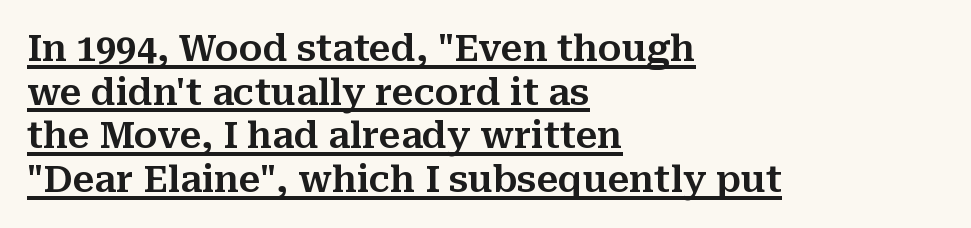
{"serif": "yes", "italic": "no", "width": "normal", "stroke_contrast": "medium", "x_height": "medium", "monospaced": "no", "underline": "yes", "align": "left", "line_spacing_ratio": 1.21, "letter_spacing": "normal", "letter_spacing_em": 0.0, "glyph_px": 36}
